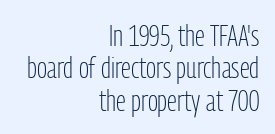
The image shows 30 px light, condensed sans-serif type, upright; set right-aligned, tight line spacing (1.08x), normal letter spacing, not underlined; low stroke contrast and a medium x-height.
